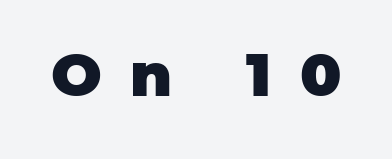
Q: Is the text bold? A: Yes.
Q: Is the text italic (slanted)? A: No, it is upright.
Q: Is the typeface a serif or a sans-serif typeface? A: Sans-serif.
Q: Is the text underlined? A: No.
Q: Is the spacing between letters normal or unusually wide? A: Unusually wide.
Q: Width (condensed, normal, or wide)? A: Normal.
Q: Stroke contrast? A: Low.
Q: x-height? A: Large.
Q: Monospaced? A: No.
